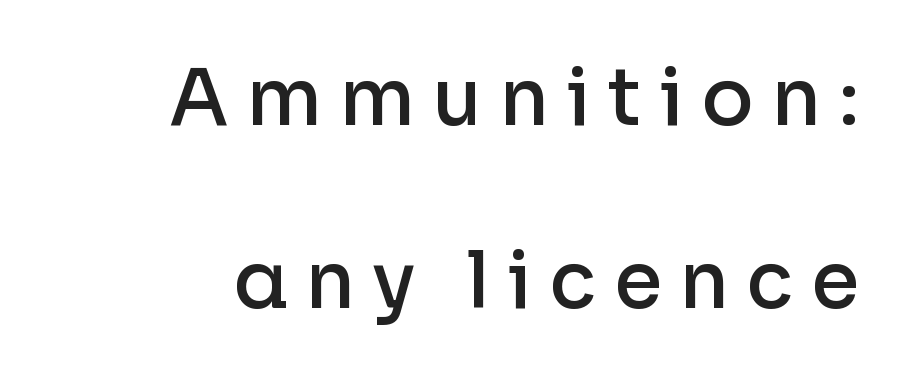
The rendering uses natural spacing where letterforms have individual widths. Moderately thickened strokes mark this as semibold type. Students, observe: this is what heavily led, spacious text looks like. Honestly, the letter spacing is so wide it's the main thing you notice. The type sits square on the baseline with zero lean.
